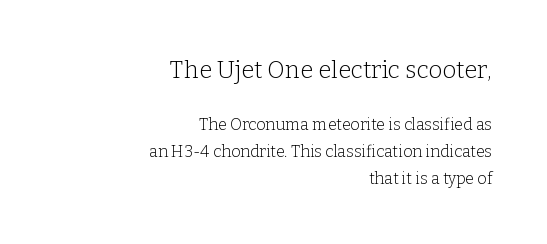
The image shows 24 px text type, upright; set right-aligned, normal line spacing (1.69x), normal letter spacing, not underlined; the first (top) block is 1.5x larger.
